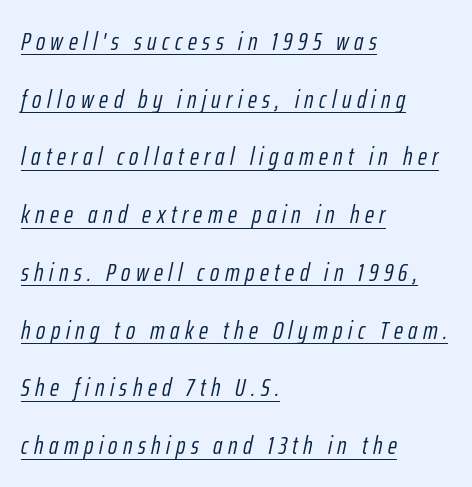
Left-aligned paragraph, ragged on the right. Honestly, the rows look like they've been pulled way apart. Is there an underline? Yes — a line sits under the letters. Tracking here is generous; glyphs stand well apart from one another.
